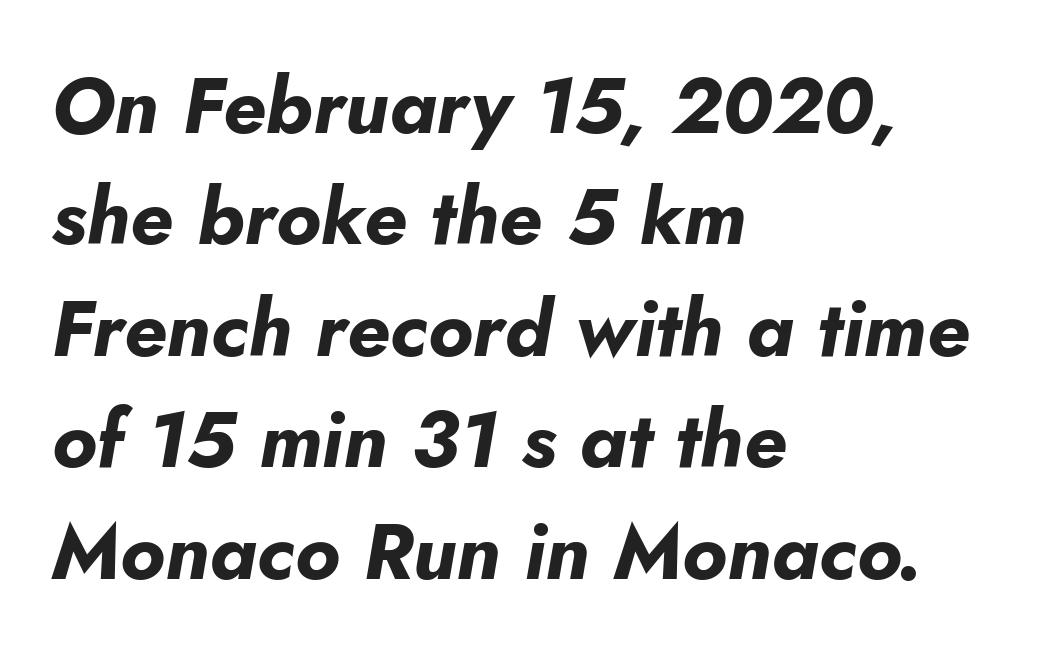
Q: Is the text bold? A: Yes.
Q: Is the text italic (slanted)? A: Yes, it leans right by about 10 degrees.
Q: Is the text underlined? A: No.
Q: How is the paragraph aligned? A: Left-aligned.
Q: Is the spacing between letters normal or unusually wide? A: Normal.
Q: Is the spacing between lines tight, normal or loose? A: Normal.
Q: Width (condensed, normal, or wide)? A: Normal.
Q: Stroke contrast? A: Low.
Q: x-height? A: Small.
Q: Monospaced? A: No.
